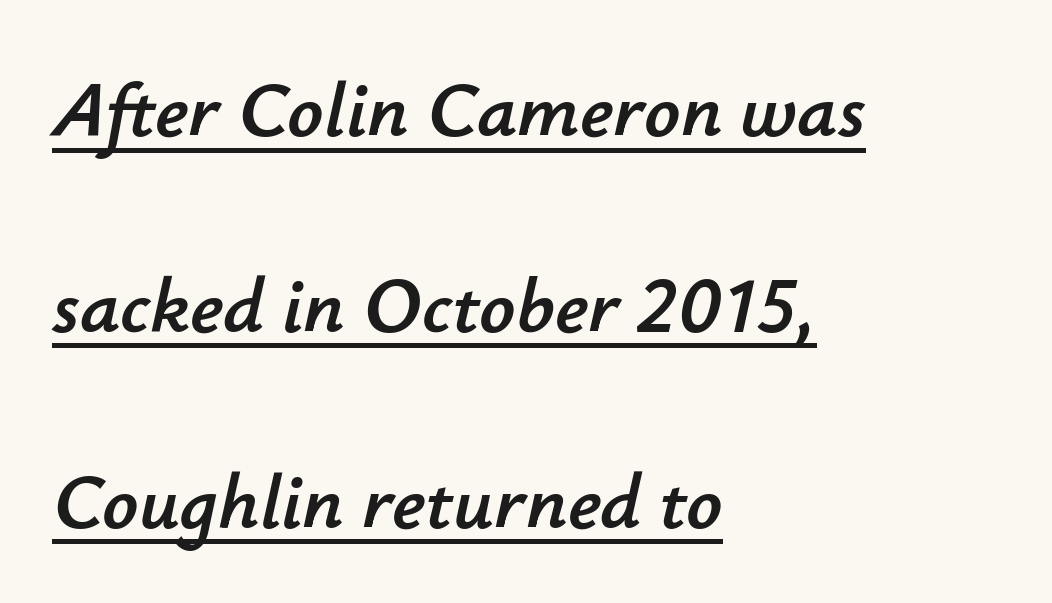
Inter-character spacing is left at the font's built-in metrics. Compared with typical paragraphs, the rows here are farther apart. The lines are quadded left. Every word sits above its own underline. Observe the lean: these are italic letterforms. Think of a printed novel: that variable character pitch is what you see here.
